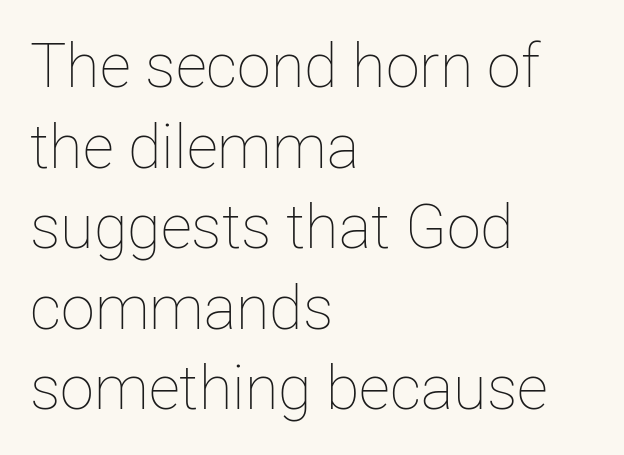
Q: Is the text bold? A: No.
Q: Is the text italic (slanted)? A: No, it is upright.
Q: Is the text underlined? A: No.
Q: How is the paragraph aligned? A: Left-aligned.
Q: Is the spacing between letters normal or unusually wide? A: Normal.
Q: Is the spacing between lines tight, normal or loose? A: Normal.
Q: Width (condensed, normal, or wide)? A: Normal.
Q: Stroke contrast? A: Low.
Q: x-height? A: Medium.
Q: Monospaced? A: No.
